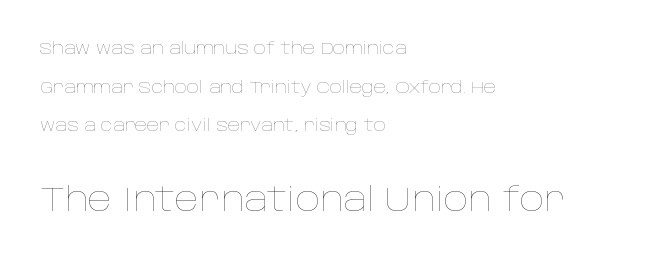
The image shows 34 px thin type, upright; set left-aligned, loose line spacing (2.27x), normal letter spacing, not underlined; the second (bottom) block is 2.0x larger; low stroke contrast and a large x-height.
